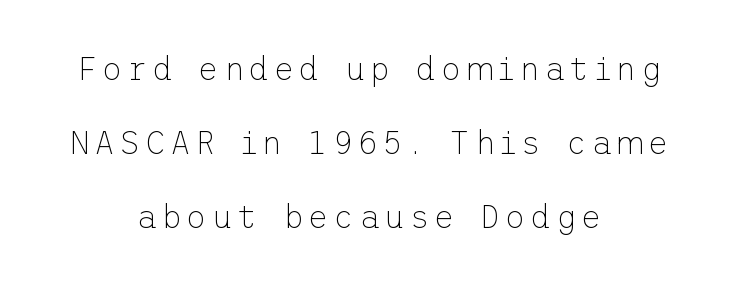
Q: Is the text bold? A: No.
Q: Is the text italic (slanted)? A: No, it is upright.
Q: Is the typeface a serif or a sans-serif typeface? A: Sans-serif.
Q: Is the text underlined? A: No.
Q: How is the paragraph aligned? A: Centered.
Q: Is the spacing between lines tight, normal or loose? A: Loose.
Q: Width (condensed, normal, or wide)? A: Normal.
Q: Stroke contrast? A: Low.
Q: x-height? A: Medium.
